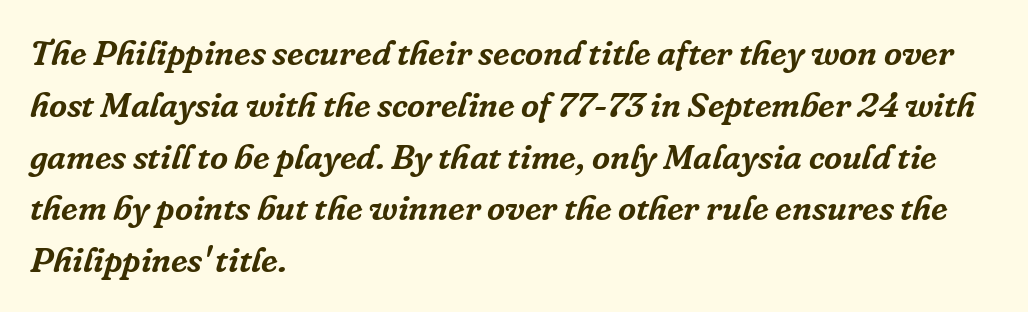
Q: Is the text italic (slanted)? A: Yes, it leans right by about 16 degrees.
Q: Is the typeface a serif or a sans-serif typeface? A: Serif.
Q: Is the text underlined? A: No.
Q: How is the paragraph aligned? A: Left-aligned.
Q: Is the spacing between letters normal or unusually wide? A: Normal.
Q: Is the spacing between lines tight, normal or loose? A: Normal.
Q: Width (condensed, normal, or wide)? A: Normal.
Q: Stroke contrast? A: Low.
Q: x-height? A: Medium.
Q: Monospaced? A: No.
